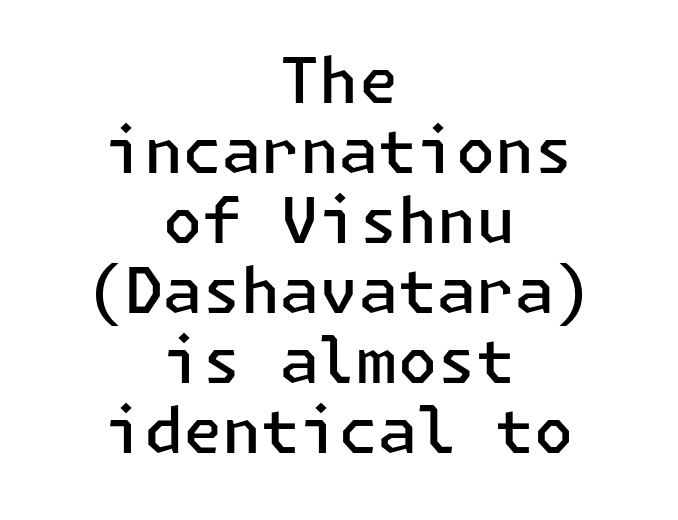
{"serif": "no", "italic": "no", "bold": "semi", "weight": "semibold", "width": "normal", "stroke_contrast": "low", "x_height": "medium", "underline": "no", "align": "center", "line_spacing": "tight", "line_spacing_ratio": 1.11, "letter_spacing": "normal", "letter_spacing_em": 0.0, "glyph_px": 63}
